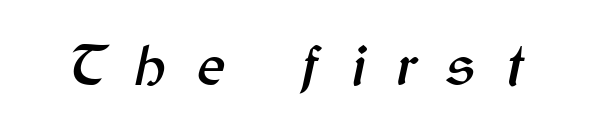
Q: Is the text italic (slanted)? A: Yes, it leans right by about 12 degrees.
Q: Is the text underlined? A: No.
Q: Is the spacing between letters normal or unusually wide? A: Unusually wide.
Q: Width (condensed, normal, or wide)? A: Normal.
Q: Stroke contrast? A: Medium.
Q: x-height? A: Medium.
Q: Monospaced? A: No.
